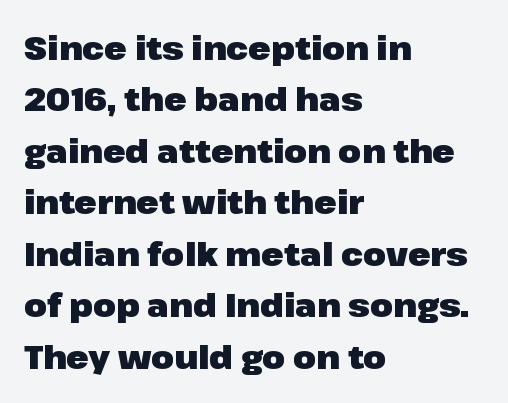
{"serif": "no", "italic": "no", "bold": "yes", "weight": "heavy", "width": "normal", "stroke_contrast": "low", "x_height": "medium", "monospaced": "no", "underline": "no", "align": "left", "line_spacing": "normal", "line_spacing_ratio": 1.56, "letter_spacing": "normal", "letter_spacing_em": 0.0, "glyph_px": 33}
